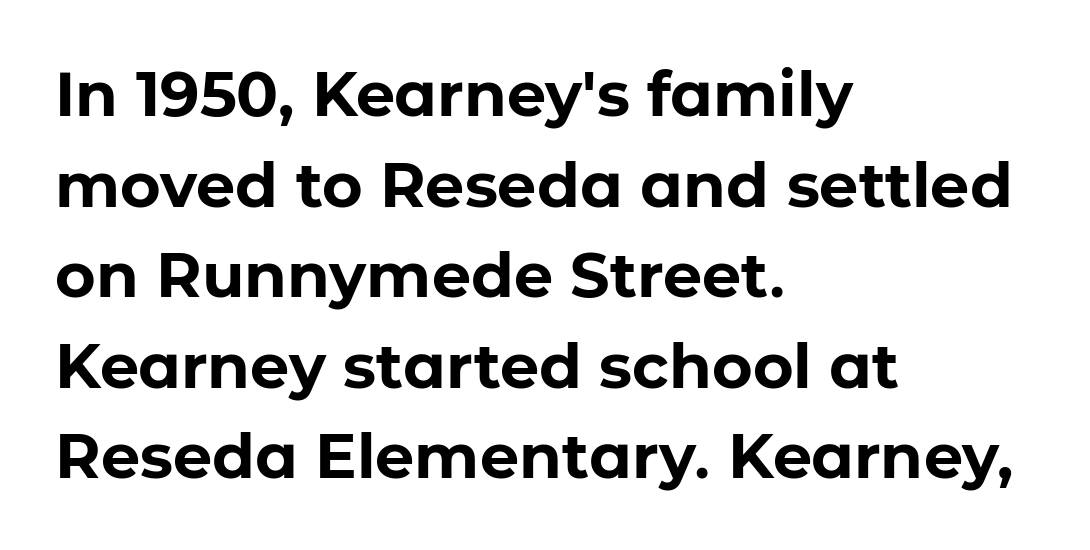
Q: Is the text bold? A: Yes.
Q: Is the text italic (slanted)? A: No, it is upright.
Q: Is the typeface a serif or a sans-serif typeface? A: Sans-serif.
Q: Is the text underlined? A: No.
Q: How is the paragraph aligned? A: Left-aligned.
Q: Is the spacing between letters normal or unusually wide? A: Normal.
Q: Is the spacing between lines tight, normal or loose? A: Normal.
Q: Width (condensed, normal, or wide)? A: Normal.
Q: Stroke contrast? A: Low.
Q: x-height? A: Medium.
Q: Monospaced? A: No.
